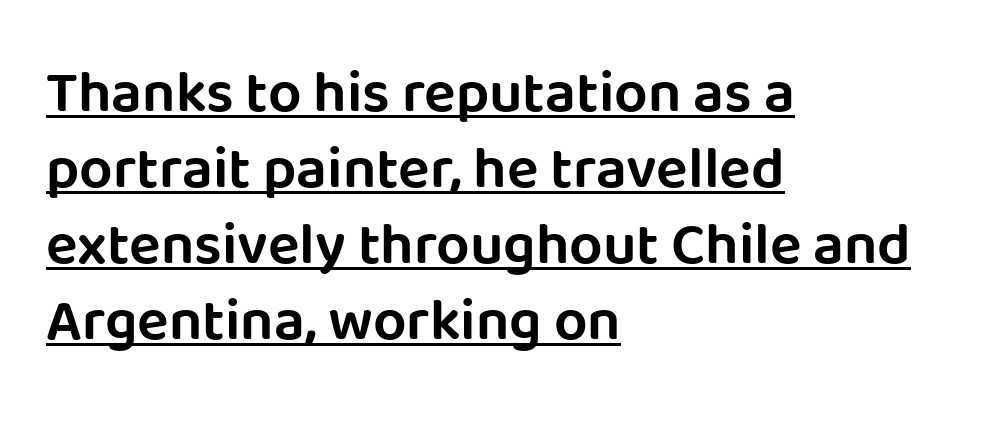
Q: Is the text italic (slanted)? A: No, it is upright.
Q: Is the typeface a serif or a sans-serif typeface? A: Sans-serif.
Q: Is the text underlined? A: Yes.
Q: How is the paragraph aligned? A: Left-aligned.
Q: Is the spacing between letters normal or unusually wide? A: Normal.
Q: Is the spacing between lines tight, normal or loose? A: Normal.
Q: Width (condensed, normal, or wide)? A: Normal.
Q: Stroke contrast? A: Low.
Q: x-height? A: Large.
Q: Monospaced? A: No.
